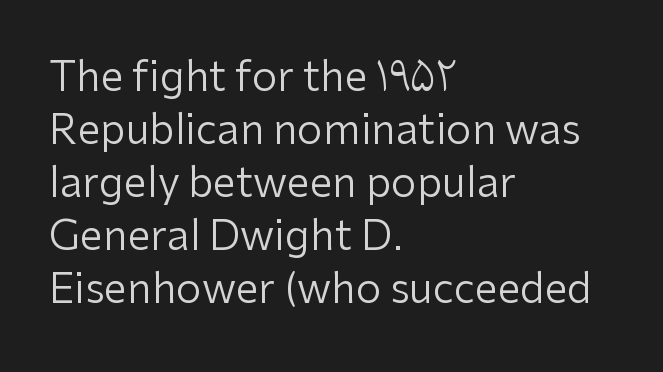
Q: Is the text bold? A: No.
Q: Is the text italic (slanted)? A: No, it is upright.
Q: Is the typeface a serif or a sans-serif typeface? A: Sans-serif.
Q: Is the text underlined? A: No.
Q: How is the paragraph aligned? A: Left-aligned.
Q: Is the spacing between letters normal or unusually wide? A: Normal.
Q: Is the spacing between lines tight, normal or loose? A: Normal.
Q: Width (condensed, normal, or wide)? A: Normal.
Q: Stroke contrast? A: Low.
Q: x-height? A: Medium.
Q: Monospaced? A: No.
